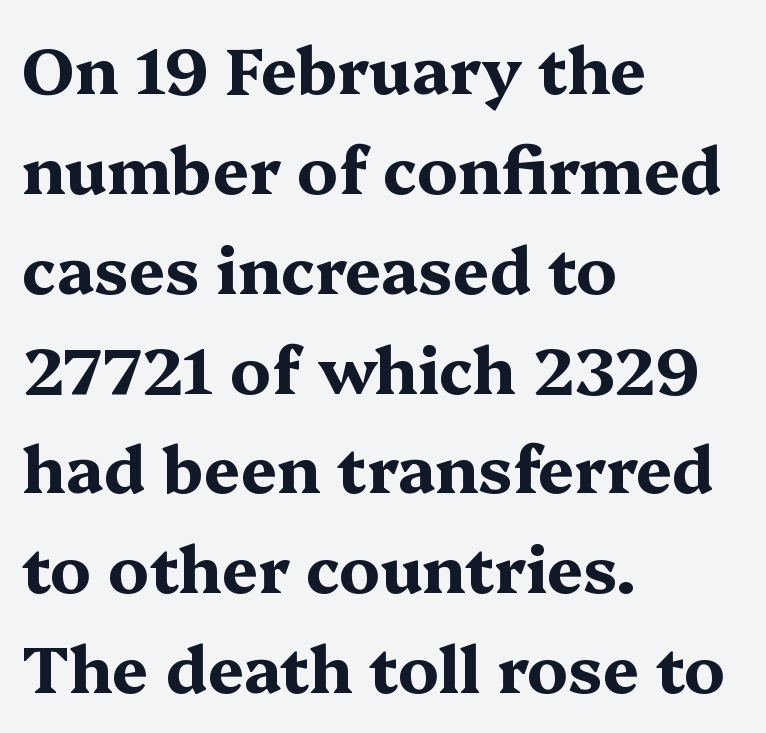
{"serif": "yes", "italic": "no", "bold": "yes", "weight": "bold", "width": "wide", "stroke_contrast": "medium", "x_height": "medium", "monospaced": "no", "underline": "no", "align": "left", "line_spacing": "normal", "line_spacing_ratio": 1.56, "letter_spacing": "normal", "letter_spacing_em": 0.0, "glyph_px": 64}
